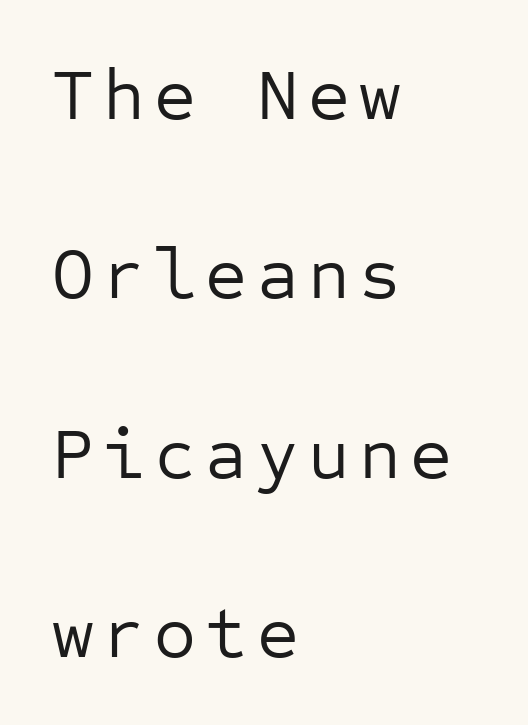
The image shows 72 px regular-weight sans-serif type, upright, monospaced; set left-aligned, loose line spacing (2.49x), not underlined; low stroke contrast and a medium x-height.
